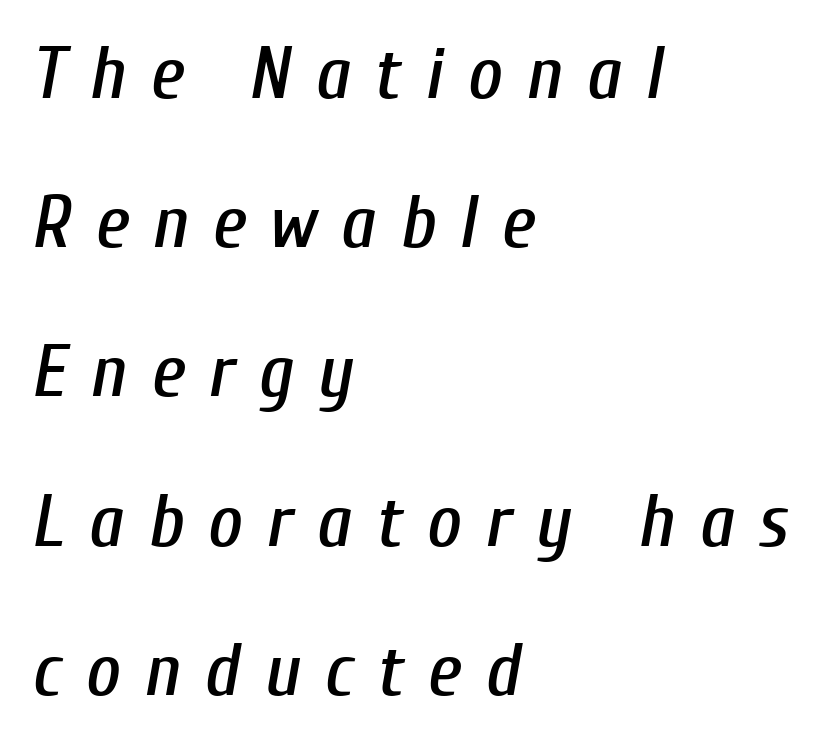
The image shows 75 px condensed type, italic (leaning right); set left-aligned, loose line spacing (1.99x), unusually wide letter spacing (+0.32 em), not underlined; low stroke contrast and a medium x-height.
